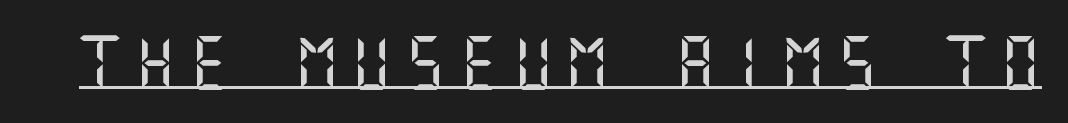
Display-style spreading of the glyphs; the letterfit is very open. No feet cap the strokes, marking this as sans-serif type. In terms of posture, this sample is upright. The face used here appears with an underline applied.
